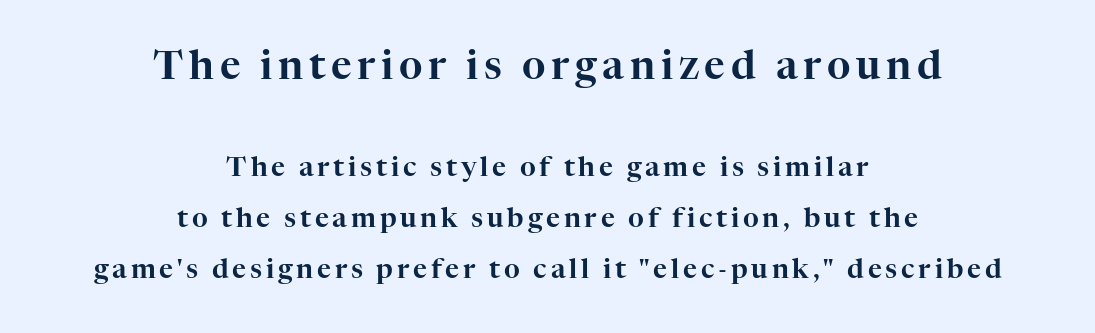
Q: Is the text italic (slanted)? A: No, it is upright.
Q: Is the typeface a serif or a sans-serif typeface? A: Serif.
Q: Is the text underlined? A: No.
Q: How is the paragraph aligned? A: Centered.
Q: Which block of text is set in a larger size, the first (top) or the second (bottom)? A: The first (top) one.
Q: Width (condensed, normal, or wide)? A: Normal.
Q: Stroke contrast? A: High.
Q: x-height? A: Medium.
Q: Monospaced? A: No.
